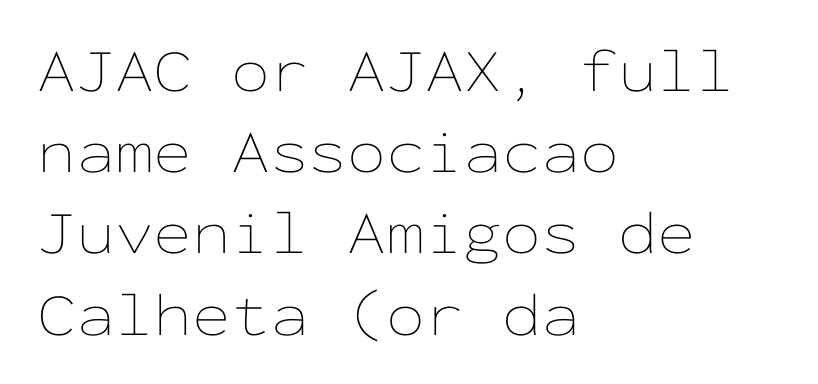
The image shows 62 px thin, wide type, upright, monospaced; set left-aligned, normal line spacing (1.31x), normal letter spacing, not underlined; low stroke contrast and a medium x-height.
